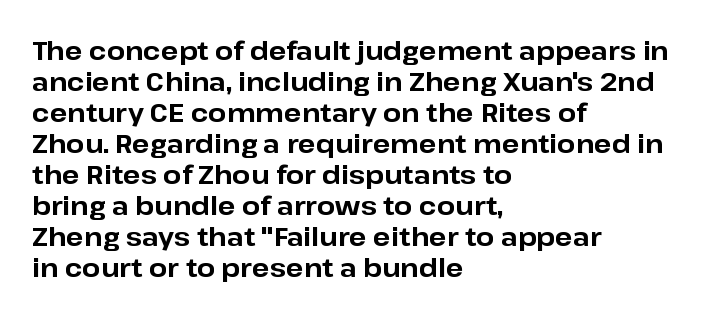
Q: Is the text bold? A: Yes.
Q: Is the text italic (slanted)? A: No, it is upright.
Q: Is the text underlined? A: No.
Q: How is the paragraph aligned? A: Left-aligned.
Q: Is the spacing between letters normal or unusually wide? A: Normal.
